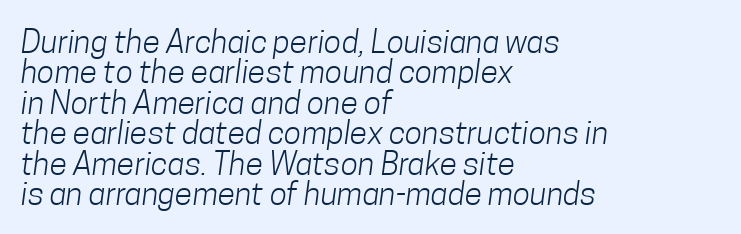
Classification — sans serif. Here the glyphs are tracked normally, forming tight word shapes. Decoration check: the copy has no underline. Weight: in the light-to-regular range. One-word summary of the alignment: left. Rows of type sit shoulder to shoulder in the vertical direction.
